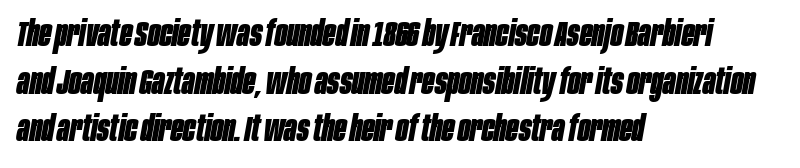
Words appear dense and cohesive because spacing is normal. Typesetter's note: full bold, strokes at maximum text heaviness. Quick note: underline off. This sample uses an oblique cut, with every glyph tilted off the vertical. These lines stack with their left ends in a neat column. Note the varied advance widths — an 'i' is clearly narrower than an 'm'.
